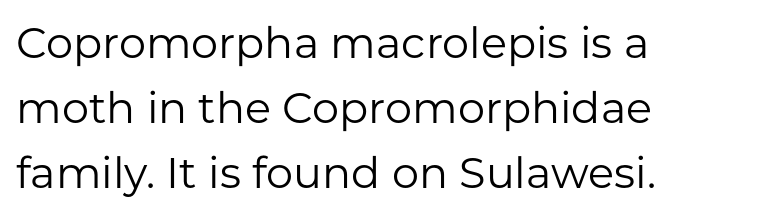
{"serif": "no", "italic": "no", "bold": "no", "weight": "regular", "width": "normal", "stroke_contrast": "low", "x_height": "medium", "monospaced": "no", "underline": "no", "align": "left", "line_spacing": "normal", "line_spacing_ratio": 1.51, "letter_spacing": "normal", "letter_spacing_em": 0.0, "glyph_px": 43}
